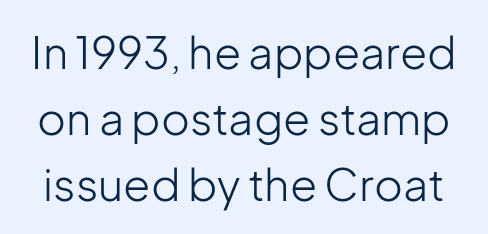
Q: Is the text bold? A: No.
Q: Is the text italic (slanted)? A: No, it is upright.
Q: Is the typeface a serif or a sans-serif typeface? A: Sans-serif.
Q: Is the text underlined? A: No.
Q: Is the spacing between letters normal or unusually wide? A: Normal.
Q: Is the spacing between lines tight, normal or loose? A: Normal.
Q: Width (condensed, normal, or wide)? A: Normal.
Q: Stroke contrast? A: Low.
Q: x-height? A: Medium.
Q: Monospaced? A: No.
